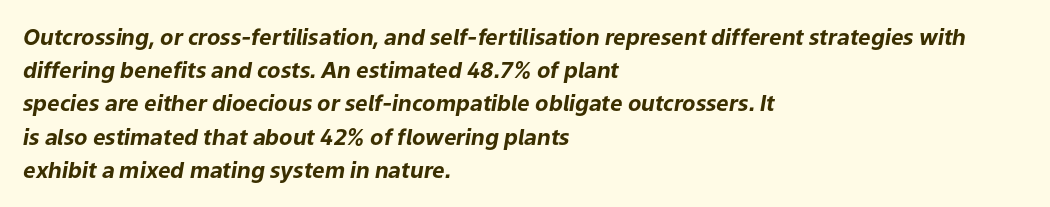
The image shows 22 px bold type, italic (leaning right); set left-aligned, normal line spacing (1.51x), normal letter spacing, not underlined.
